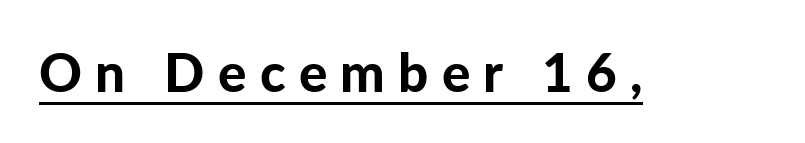
The image shows 53 px bold sans-serif type, upright; set unusually wide letter spacing (+0.25 em), underlined; low stroke contrast and a medium x-height.
